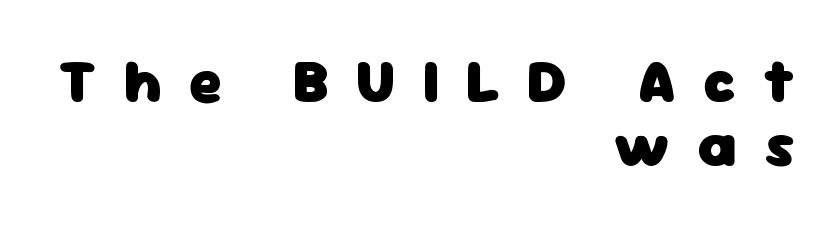
Check under the words: just untouched page. One-word summary of the alignment: right. Grotesque or geometric, the face here clearly has no serifs. How are the letters spaced? Widely, with obvious added tracking. Summary of vertical rhythm: compact, with narrow interline spacing. A roman cut, with each character standing at attention.
